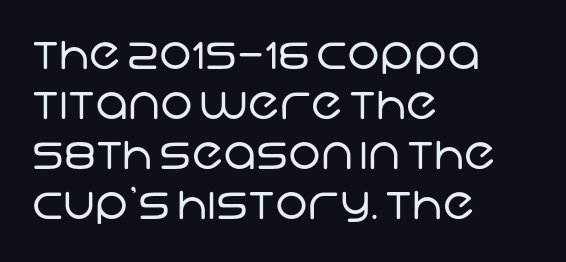
{"serif": "no", "bold": "no", "weight": "regular", "width": "normal", "stroke_contrast": "low", "x_height": "large", "monospaced": "no", "underline": "no", "align": "left", "line_spacing": "tight", "line_spacing_ratio": 1.09, "letter_spacing": "normal", "letter_spacing_em": 0.0, "glyph_px": 46}
